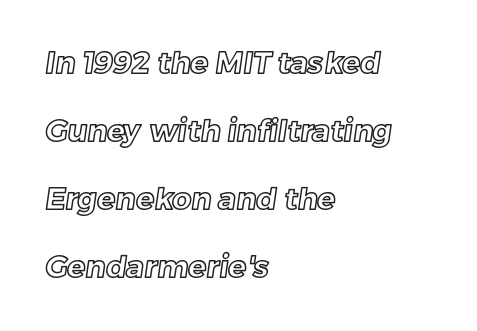
Rows of type keep a wide berth in the vertical direction. Bare-footed words on every line. Standard letterfit; no display-style spreading of the glyphs. The rendering anchors every line to the left-hand side. This sample has the flowing, uneven cadence of proportional lettering.
